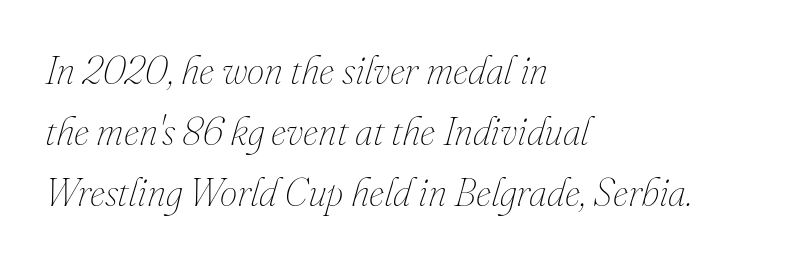
The passage shown is typed in a proportional face where columns would drift. Nobody touched the tracking dial on this one. The face used here has a pronounced slope to its letters. Is the stroke heavy? The answer is a plain regular-or-lighter. The typesetter chose a ragged-right arrangement here. The rows are spaced the way most documents space them.
